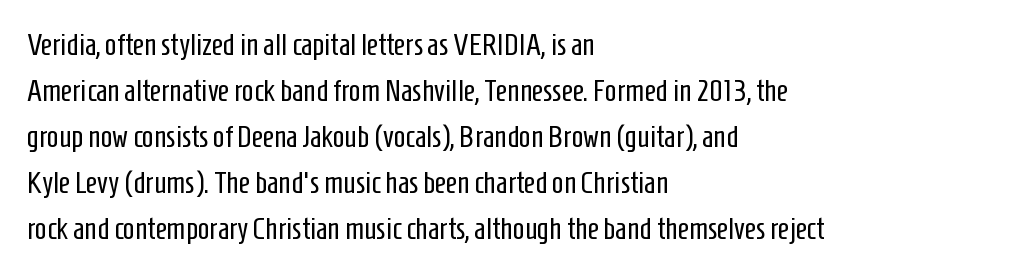
{"serif": "no", "italic": "no", "bold": "no", "weight": "regular", "width": "condensed", "stroke_contrast": "low", "x_height": "medium", "monospaced": "no", "underline": "no", "align": "left", "line_spacing": "normal", "line_spacing_ratio": 1.48, "letter_spacing": "normal", "letter_spacing_em": 0.0, "glyph_px": 31}
